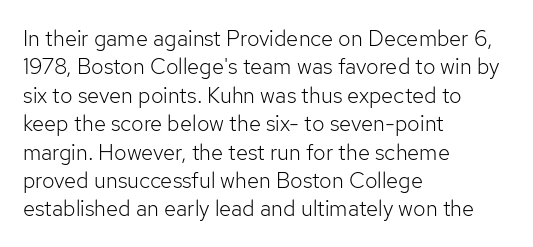
{"italic": "no", "bold": "no", "underline": "no", "align": "left", "line_spacing": "normal", "line_spacing_ratio": 1.29, "letter_spacing": "normal", "letter_spacing_em": 0.0, "glyph_px": 22}
